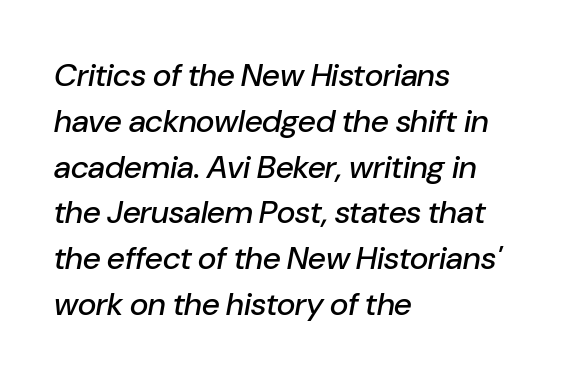
The image shows 32 px text type, italic (leaning right); set left-aligned, normal line spacing (1.43x), normal letter spacing, not underlined; low stroke contrast and a medium x-height.
